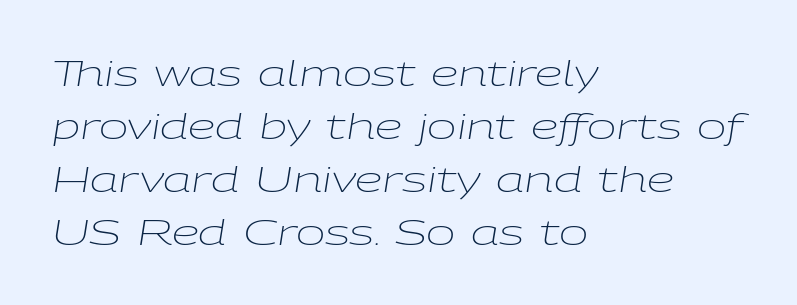
The image shows 35 px light, wide type, italic (leaning right); set left-aligned, normal line spacing (1.51x), normal letter spacing, not underlined; low stroke contrast and a medium x-height.
